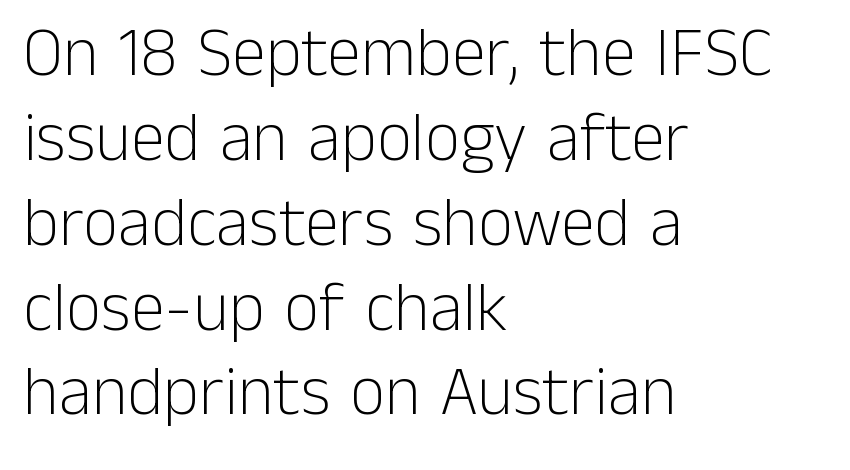
The image shows 69 px light sans-serif type, upright; set left-aligned, line spacing 1.23x, normal letter spacing, not underlined; low stroke contrast and a medium x-height.
